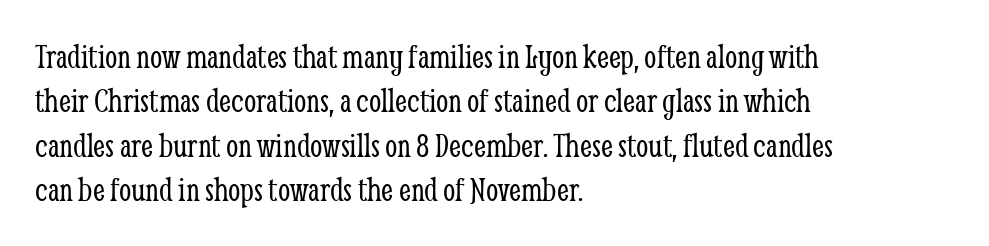
Tracking value appears to be zero — textbook default spacing. Caption: face not bold, strokes unweighted. These lines are rendered in a variable-pitch font. Small tapered or slab feet sit at the stroke ends, so this counts as serif.
